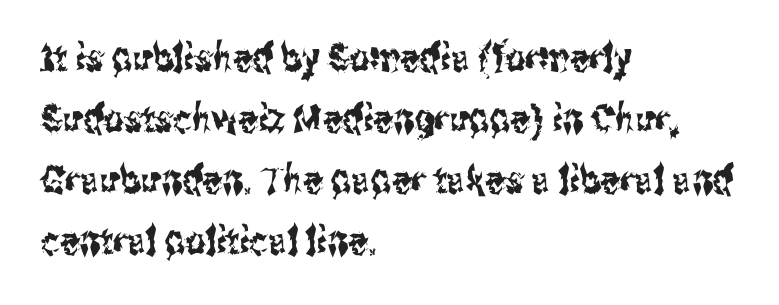
Q: Is the text italic (slanted)? A: No, it is upright.
Q: Is the typeface a serif or a sans-serif typeface? A: Sans-serif.
Q: Is the text underlined? A: No.
Q: How is the paragraph aligned? A: Left-aligned.
Q: Is the spacing between letters normal or unusually wide? A: Normal.
Q: Is the spacing between lines tight, normal or loose? A: Normal.
Q: Width (condensed, normal, or wide)? A: Condensed.
Q: Stroke contrast? A: Medium.
Q: x-height? A: Medium.
Q: Monospaced? A: No.
